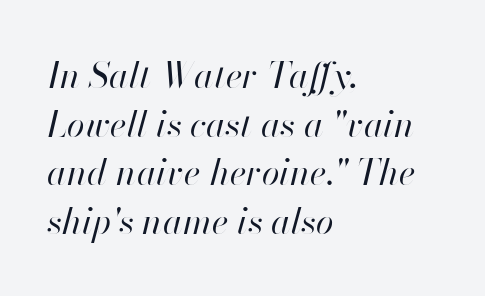
There is no visible air inserted between adjacent glyphs. Interline gaps are of average width in this sample. Bare-footed words on every line. Proportional: the letters do not fall into vertical columns. The passage shown leans; its letterforms are oblique.
